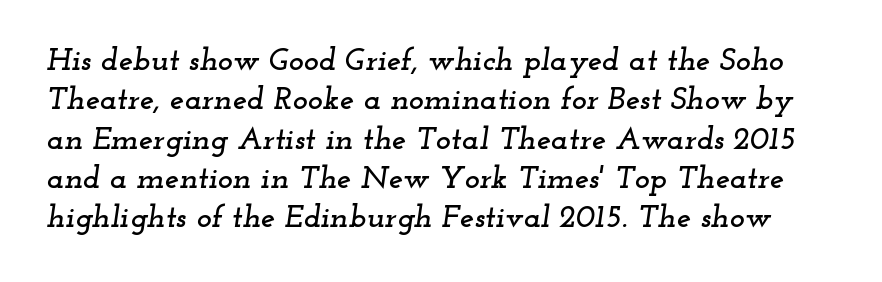
{"serif": "yes", "italic": "yes", "lean": "right", "slant_degrees": 12, "width": "wide", "stroke_contrast": "low", "x_height": "small", "monospaced": "no", "underline": "no", "line_spacing_ratio": 1.23, "letter_spacing": "normal", "letter_spacing_em": 0.0, "glyph_px": 32}
